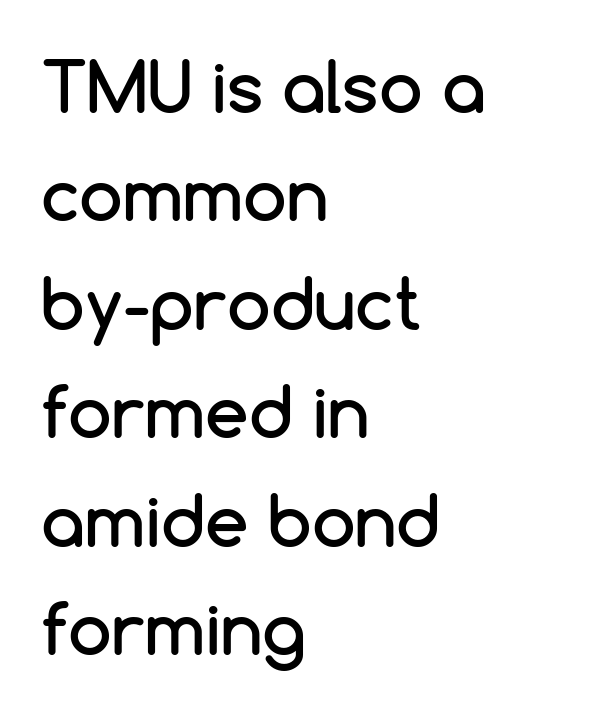
The image shows 70 px sans-serif type, upright; set left-aligned, normal line spacing (1.55x), normal letter spacing, not underlined; low stroke contrast and a medium x-height.
